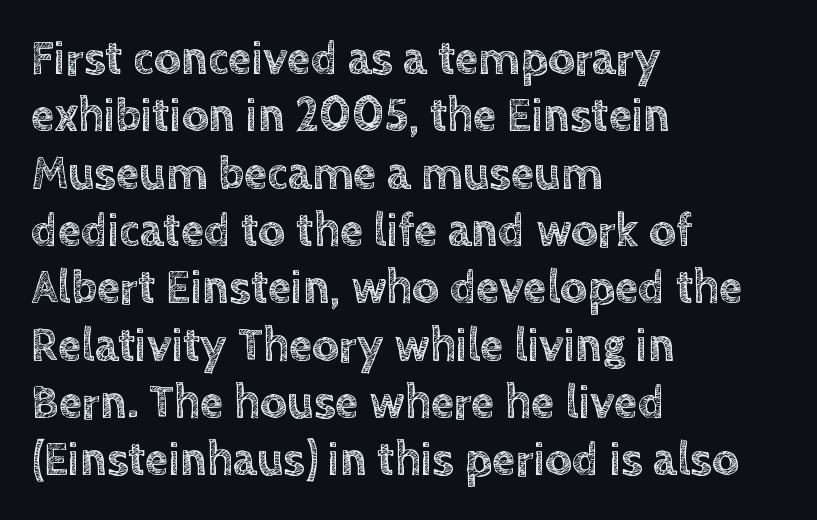
{"italic": "no", "width": "normal", "x_height": "large", "monospaced": "no", "underline": "no", "align": "left", "line_spacing_ratio": 1.22, "letter_spacing": "normal", "letter_spacing_em": 0.0, "glyph_px": 47}
